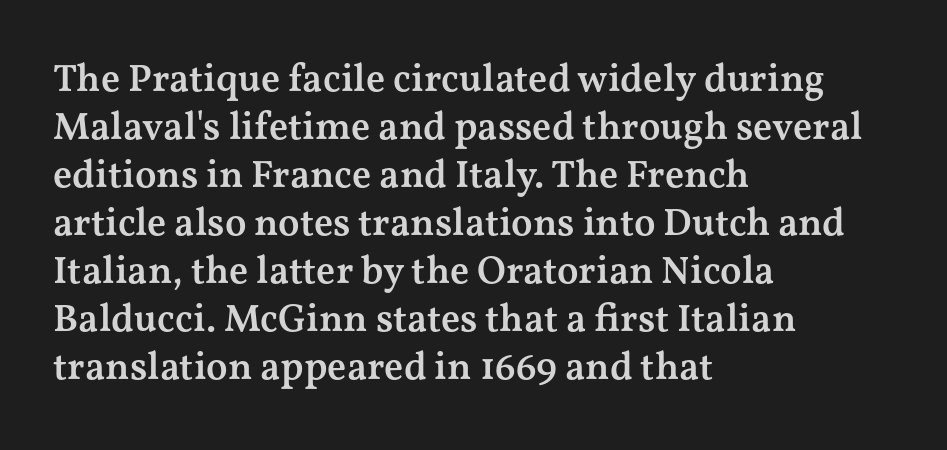
The image shows 39 px semibold, wide serif type, upright; set left-aligned, line spacing 1.23x, normal letter spacing, not underlined; medium stroke contrast and a medium x-height.
